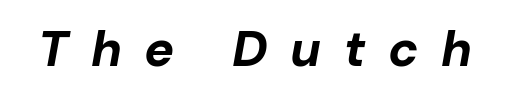
When letters slant like this, we call the style italic. Underline: absent. There is plenty of visible air inserted between adjacent glyphs. These lines are rendered in a variable-pitch font. Does the weight exceed regular? Yes, all the way to bold.
